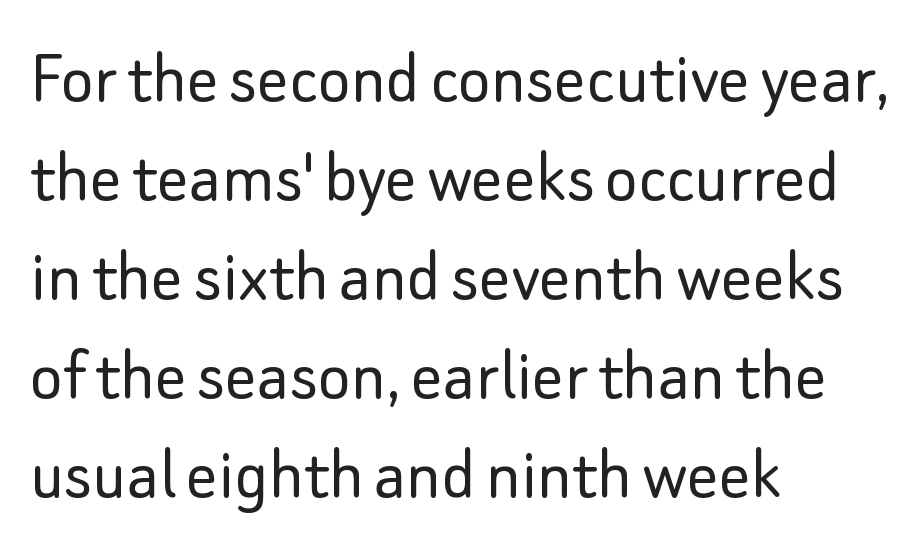
{"serif": "no", "italic": "no", "bold": "no", "weight": "light", "width": "normal", "stroke_contrast": "low", "x_height": "small", "monospaced": "no", "underline": "no", "align": "left", "line_spacing": "normal", "line_spacing_ratio": 1.27, "letter_spacing": "normal", "letter_spacing_em": 0.0, "glyph_px": 78}
